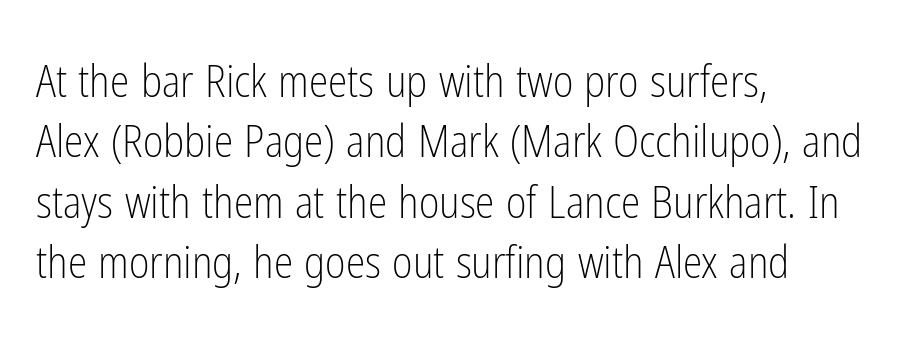
{"serif": "no", "italic": "no", "bold": "no", "weight": "light", "width": "condensed", "stroke_contrast": "low", "x_height": "medium", "monospaced": "no", "underline": "no", "align": "left", "line_spacing": "normal", "line_spacing_ratio": 1.37, "letter_spacing": "normal", "letter_spacing_em": 0.0, "glyph_px": 44}
